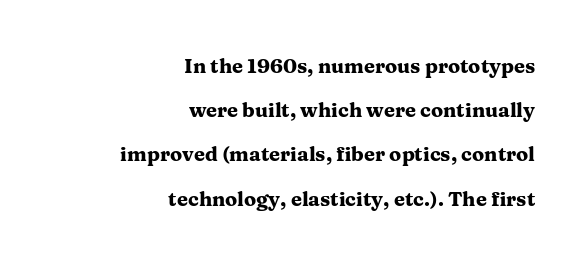
{"italic": "no", "bold": "yes", "underline": "no", "align": "right", "line_spacing": "loose", "line_spacing_ratio": 2.21, "letter_spacing": "normal", "letter_spacing_em": 0.0, "glyph_px": 20}
